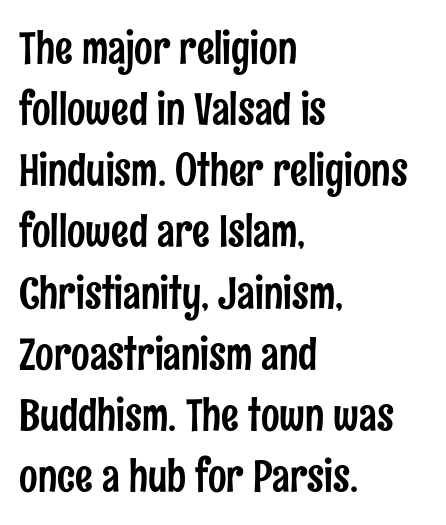
Q: Is the text italic (slanted)? A: No, it is upright.
Q: Is the typeface a serif or a sans-serif typeface? A: Sans-serif.
Q: Is the text underlined? A: No.
Q: How is the paragraph aligned? A: Left-aligned.
Q: Is the spacing between letters normal or unusually wide? A: Normal.
Q: Is the spacing between lines tight, normal or loose? A: Normal.
Q: Width (condensed, normal, or wide)? A: Condensed.
Q: Stroke contrast? A: Low.
Q: x-height? A: Medium.
Q: Monospaced? A: No.
